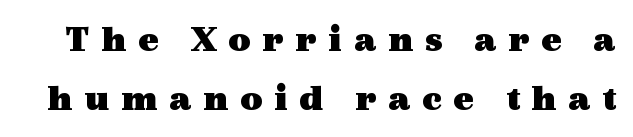
The space between consecutive lines is moderate. The horizontal fit of the characters is loose and conspicuously gappy. Tall strokes in this sample are plumb rather than angled. Emphasis by weight is at full strength: bold. Small tapered or slab feet sit at the stroke ends, so this counts as serif.
